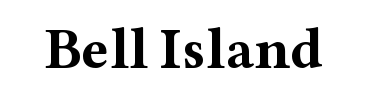
{"serif": "yes", "italic": "no", "bold": "yes", "weight": "bold", "width": "wide", "stroke_contrast": "medium", "x_height": "medium", "monospaced": "no", "underline": "no", "letter_spacing": "normal", "letter_spacing_em": 0.0, "glyph_px": 58}
